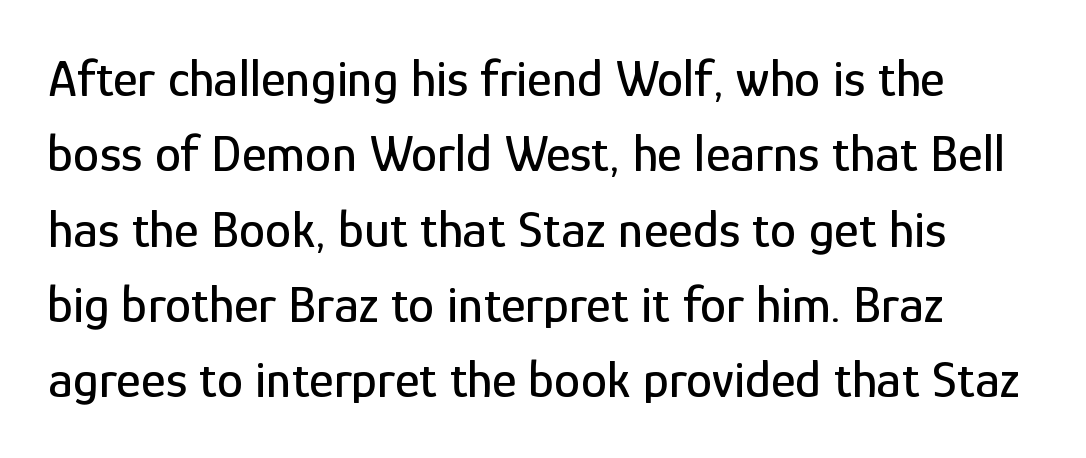
{"serif": "no", "italic": "no", "width": "condensed", "stroke_contrast": "low", "x_height": "medium", "monospaced": "no", "underline": "no", "line_spacing": "normal", "line_spacing_ratio": 1.42, "letter_spacing": "normal", "letter_spacing_em": 0.0, "glyph_px": 53}
